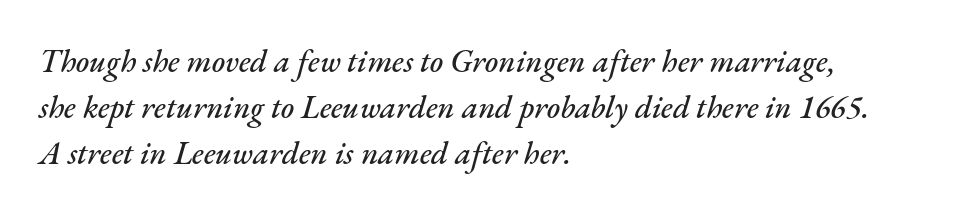
The designer left line spacing at the default. The gaps between neighbouring characters are ordinary and unremarkable. Think of a printed novel: that variable character pitch is what you see here. Honestly, there is no underline to notice here at all.
